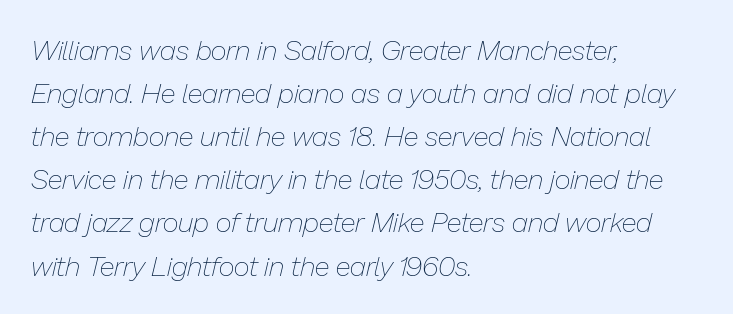
Is there much room between lines? A standard amount, neither cramped nor airy. No extra tracking has been applied to these lines. Casual observation: everything's shoved over to the left. Designer's note — italics engaged.
